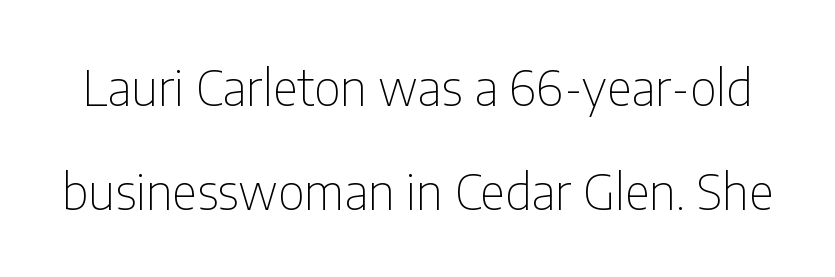
The image shows 49 px thin, condensed sans-serif type, upright; set loose line spacing (2.13x), normal letter spacing, not underlined; low stroke contrast and a medium x-height.
